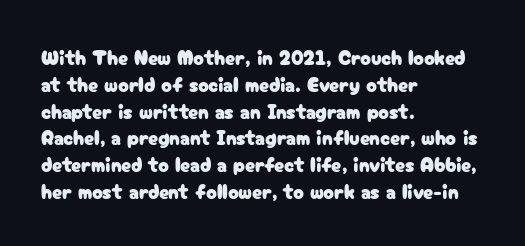
The vertical gap from one line to the next is medium. The letters sit at their default tracking, neither squeezed nor spread. A student would call this left alignment; a typographer would say flush left, rag right. Does the lettering tilt? It doesn't — this is upright.
